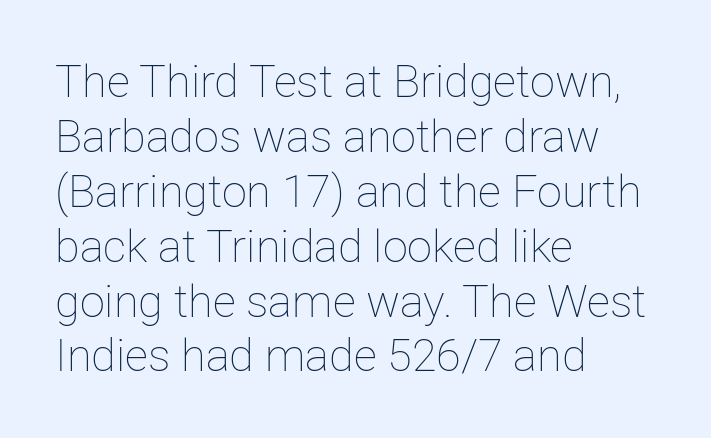
Q: Is the text bold? A: No.
Q: Is the text italic (slanted)? A: No, it is upright.
Q: Is the text underlined? A: No.
Q: How is the paragraph aligned? A: Left-aligned.
Q: Is the spacing between letters normal or unusually wide? A: Normal.
Q: Width (condensed, normal, or wide)? A: Normal.
Q: Stroke contrast? A: Low.
Q: x-height? A: Medium.
Q: Monospaced? A: No.
